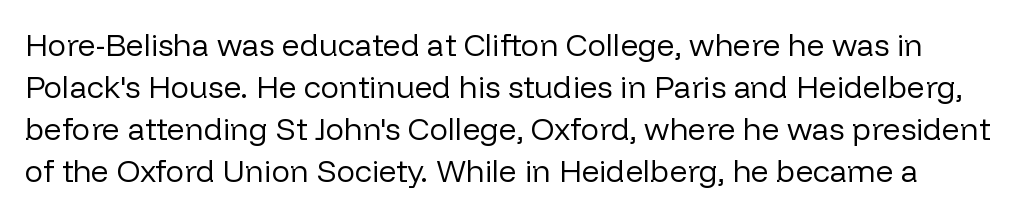
Q: Is the text bold? A: No.
Q: Is the text italic (slanted)? A: No, it is upright.
Q: Is the typeface a serif or a sans-serif typeface? A: Sans-serif.
Q: Is the text underlined? A: No.
Q: Is the spacing between letters normal or unusually wide? A: Normal.
Q: Is the spacing between lines tight, normal or loose? A: Normal.
Q: Width (condensed, normal, or wide)? A: Normal.
Q: Stroke contrast? A: Low.
Q: x-height? A: Medium.
Q: Monospaced? A: No.
